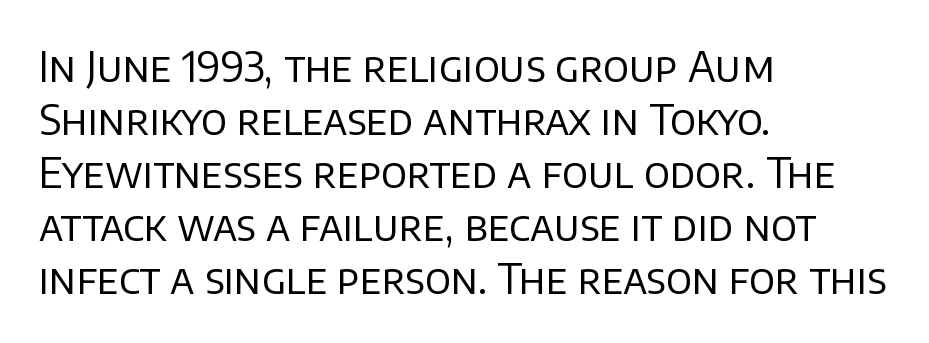
{"serif": "no", "italic": "no", "bold": "no", "weight": "regular", "width": "normal", "stroke_contrast": "low", "x_height": "large", "monospaced": "no", "underline": "no", "align": "left", "line_spacing": "normal", "line_spacing_ratio": 1.29, "letter_spacing": "normal", "letter_spacing_em": 0.0, "glyph_px": 41}
